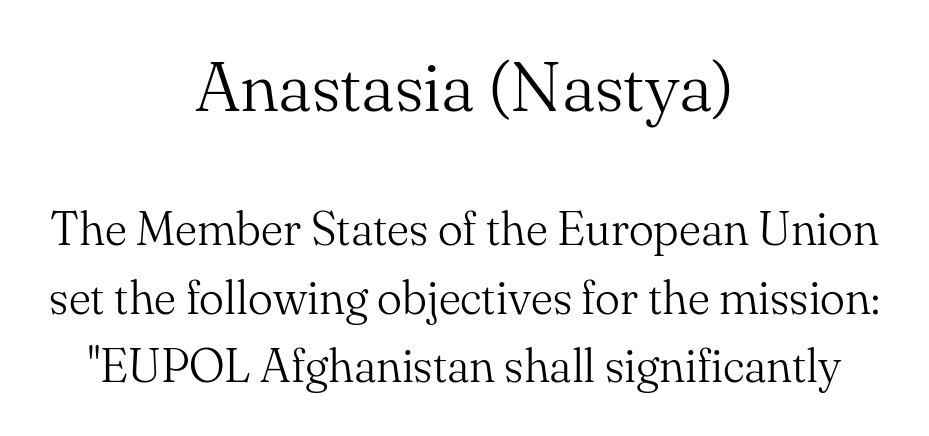
Q: Is the text bold? A: No.
Q: Is the text italic (slanted)? A: No, it is upright.
Q: Is the typeface a serif or a sans-serif typeface? A: Serif.
Q: Is the text underlined? A: No.
Q: How is the paragraph aligned? A: Centered.
Q: Is the spacing between letters normal or unusually wide? A: Normal.
Q: Is the spacing between lines tight, normal or loose? A: Normal.
Q: Which block of text is set in a larger size, the first (top) or the second (bottom)? A: The first (top) one.
Q: Width (condensed, normal, or wide)? A: Normal.
Q: Stroke contrast? A: Medium.
Q: x-height? A: Small.
Q: Monospaced? A: No.
